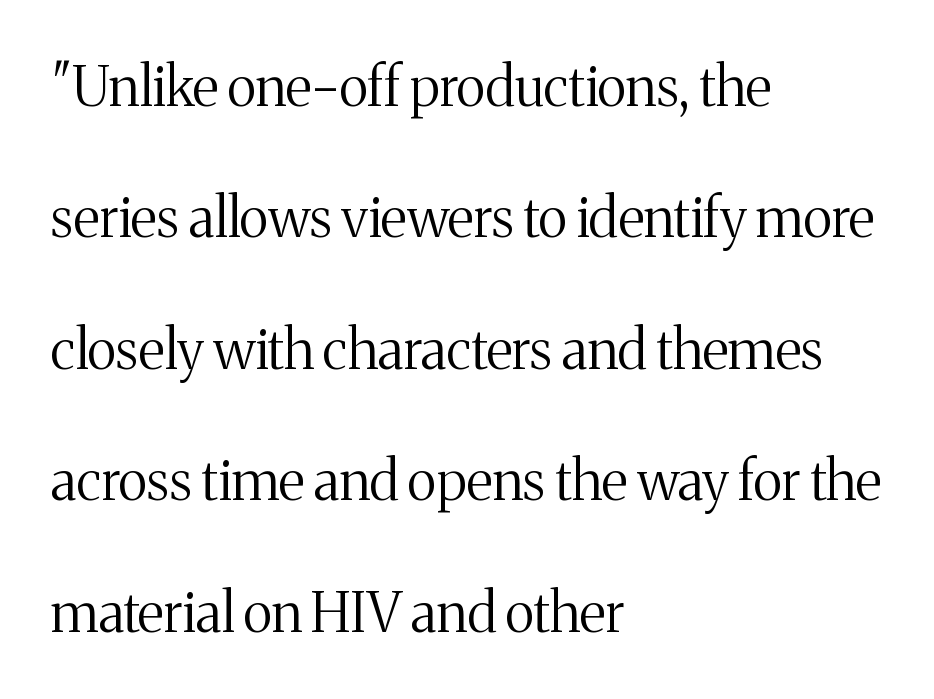
Q: Is the text bold? A: No.
Q: Is the text italic (slanted)? A: No, it is upright.
Q: Is the typeface a serif or a sans-serif typeface? A: Serif.
Q: Is the text underlined? A: No.
Q: How is the paragraph aligned? A: Left-aligned.
Q: Is the spacing between letters normal or unusually wide? A: Normal.
Q: Is the spacing between lines tight, normal or loose? A: Loose.
Q: Width (condensed, normal, or wide)? A: Normal.
Q: Stroke contrast? A: Medium.
Q: x-height? A: Medium.
Q: Monospaced? A: No.
